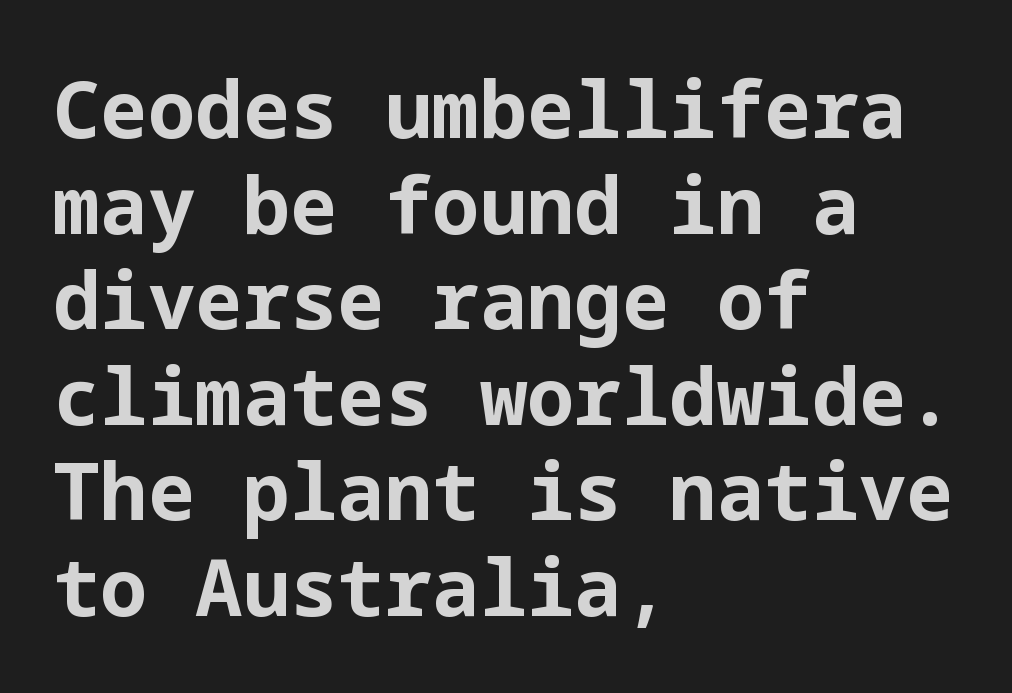
{"serif": "no", "italic": "no", "bold": "yes", "weight": "bold", "width": "normal", "stroke_contrast": "low", "x_height": "medium", "underline": "no", "align": "left", "line_spacing_ratio": 1.21, "letter_spacing": "normal", "letter_spacing_em": 0.0, "glyph_px": 79}
